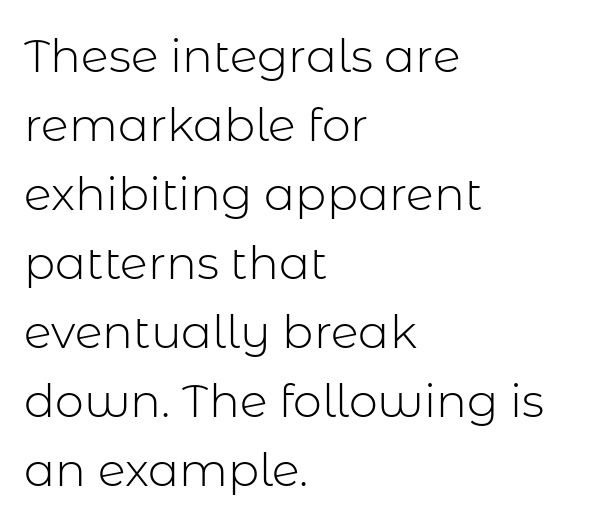
{"serif": "no", "italic": "no", "bold": "no", "weight": "light", "width": "normal", "stroke_contrast": "low", "x_height": "medium", "monospaced": "no", "underline": "no", "align": "left", "line_spacing": "normal", "line_spacing_ratio": 1.5, "letter_spacing": "normal", "letter_spacing_em": 0.0, "glyph_px": 46}
